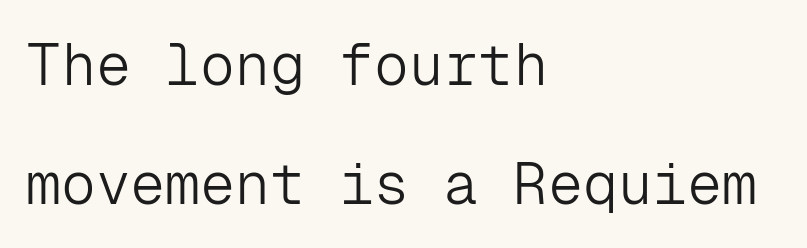
Q: Is the text bold? A: No.
Q: Is the text italic (slanted)? A: No, it is upright.
Q: Is the typeface a serif or a sans-serif typeface? A: Sans-serif.
Q: Is the text underlined? A: No.
Q: How is the paragraph aligned? A: Left-aligned.
Q: Is the spacing between letters normal or unusually wide? A: Normal.
Q: Is the spacing between lines tight, normal or loose? A: Loose.
Q: Width (condensed, normal, or wide)? A: Normal.
Q: Stroke contrast? A: Low.
Q: x-height? A: Medium.
Q: Monospaced? A: Yes.
